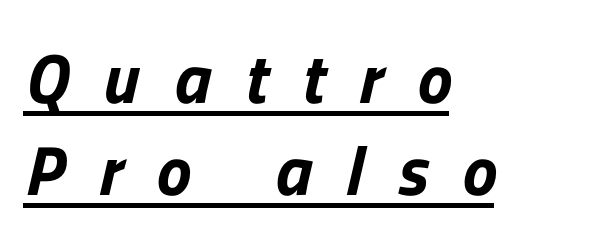
The image shows 70 px sans-serif type; set left-aligned, normal line spacing (1.32x), unusually wide letter spacing (+0.49 em), underlined; low stroke contrast and a medium x-height.
